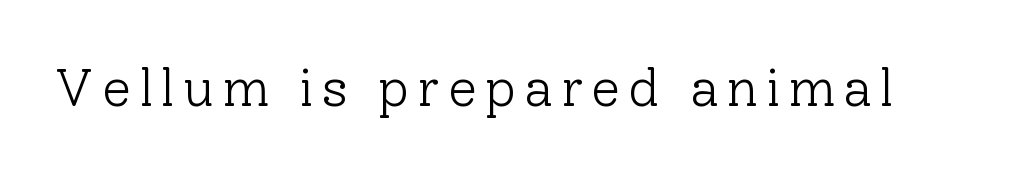
Q: Is the text bold? A: No.
Q: Is the text italic (slanted)? A: No, it is upright.
Q: Is the typeface a serif or a sans-serif typeface? A: Serif.
Q: Is the text underlined? A: No.
Q: Width (condensed, normal, or wide)? A: Normal.
Q: Stroke contrast? A: Low.
Q: x-height? A: Medium.
Q: Monospaced? A: No.
